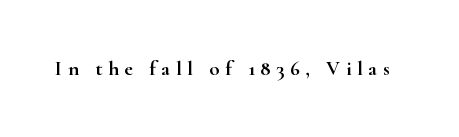
The gap between lines stays unmarked. Do the letters lean? They stand straight. There is plenty of visible air inserted between adjacent glyphs.
